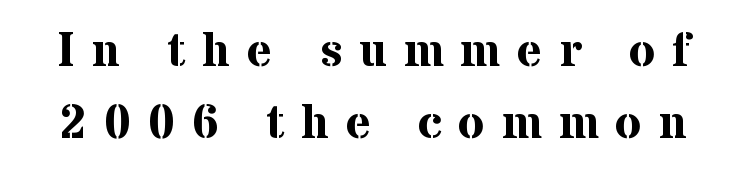
The image shows 48 px bold serif type, upright; set normal line spacing (1.51x), unusually wide letter spacing (+0.35 em), not underlined; medium stroke contrast and a medium x-height.
